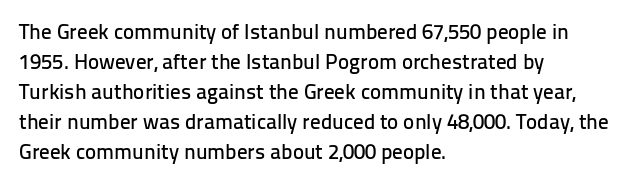
{"italic": "no", "underline": "no", "align": "left", "line_spacing": "normal", "line_spacing_ratio": 1.43, "letter_spacing": "normal", "letter_spacing_em": 0.0, "glyph_px": 21}
